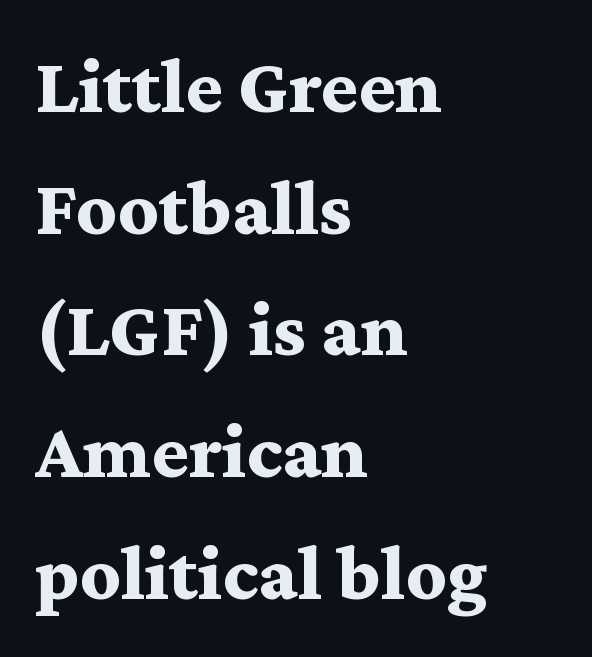
Q: Is the text bold? A: Yes.
Q: Is the text italic (slanted)? A: No, it is upright.
Q: Is the typeface a serif or a sans-serif typeface? A: Serif.
Q: Is the text underlined? A: No.
Q: How is the paragraph aligned? A: Left-aligned.
Q: Is the spacing between letters normal or unusually wide? A: Normal.
Q: Is the spacing between lines tight, normal or loose? A: Normal.
Q: Width (condensed, normal, or wide)? A: Wide.
Q: Stroke contrast? A: Medium.
Q: x-height? A: Medium.
Q: Monospaced? A: No.
